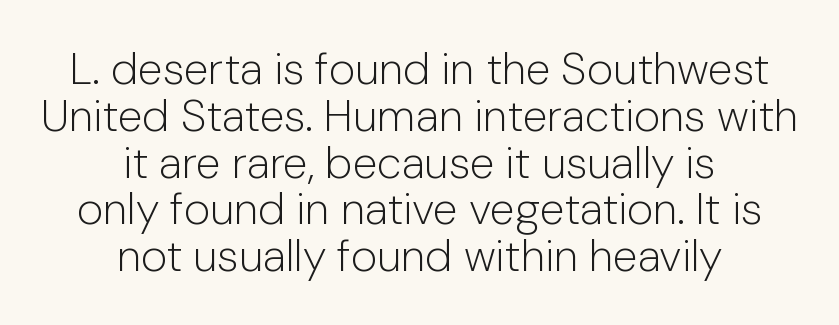
This rendering employs a face without finishing strokes, i.e., a sans-serif. Think of a printed novel: that variable character pitch is what you see here. The passage shown has conventional tracking throughout. Every stem runs plumb, perpendicular to the baseline. The specimen omits any rule beneath the text block's lines. Line starts and ends both wander, symmetrically.
